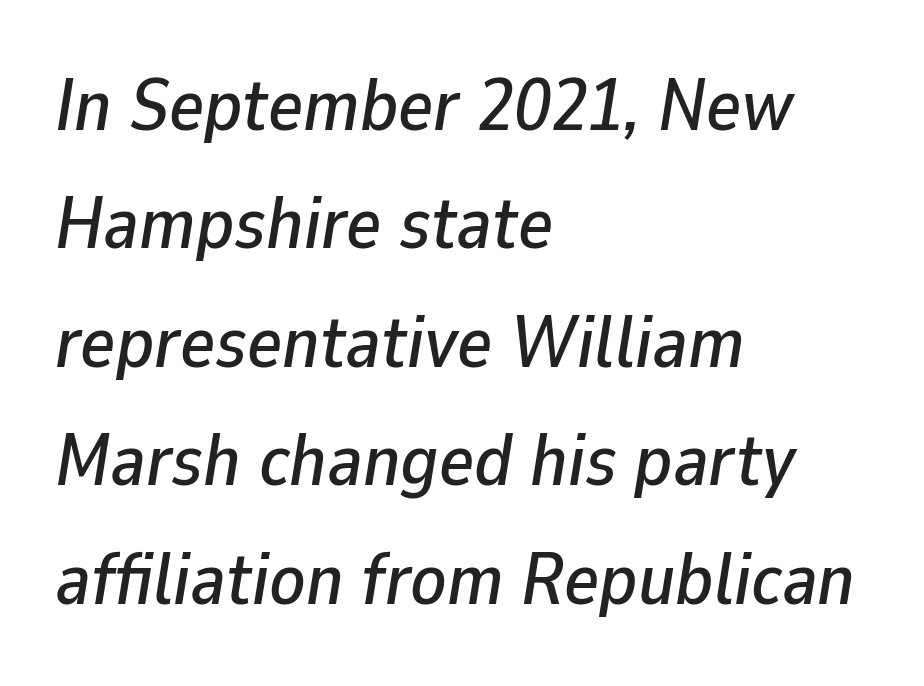
The image shows 74 px text type, italic (leaning right); set left-aligned, normal line spacing (1.6x), normal letter spacing, not underlined; low stroke contrast and a medium x-height.
